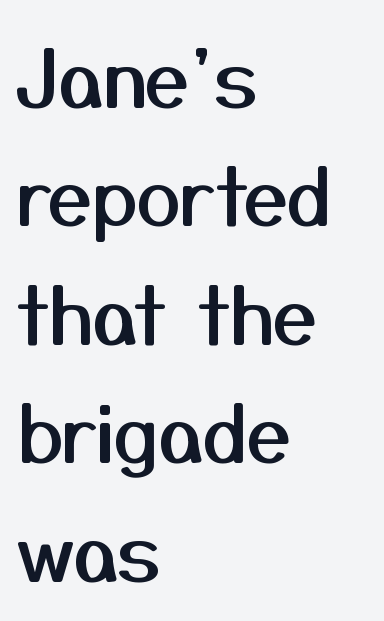
{"serif": "no", "italic": "no", "width": "normal", "stroke_contrast": "medium", "x_height": "medium", "monospaced": "no", "underline": "no", "align": "left", "line_spacing": "normal", "line_spacing_ratio": 1.5, "letter_spacing": "normal", "letter_spacing_em": 0.0, "glyph_px": 79}
